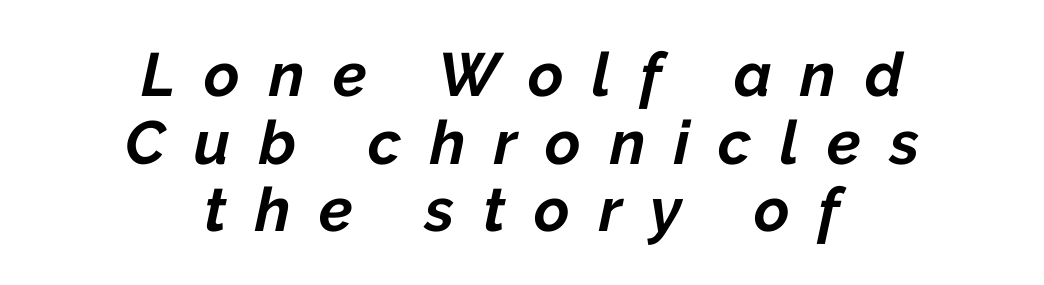
The image shows 61 px bold type, italic (leaning right); set centered, tight line spacing (1.11x), unusually wide letter spacing (+0.47 em), not underlined; low stroke contrast and a medium x-height.
